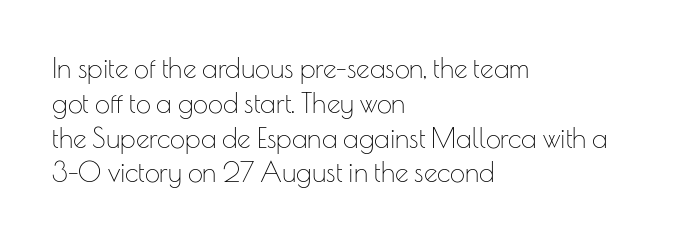
Q: Is the text bold? A: No.
Q: Is the text italic (slanted)? A: No, it is upright.
Q: Is the text underlined? A: No.
Q: How is the paragraph aligned? A: Left-aligned.
Q: Is the spacing between letters normal or unusually wide? A: Normal.
Q: Is the spacing between lines tight, normal or loose? A: Normal.
